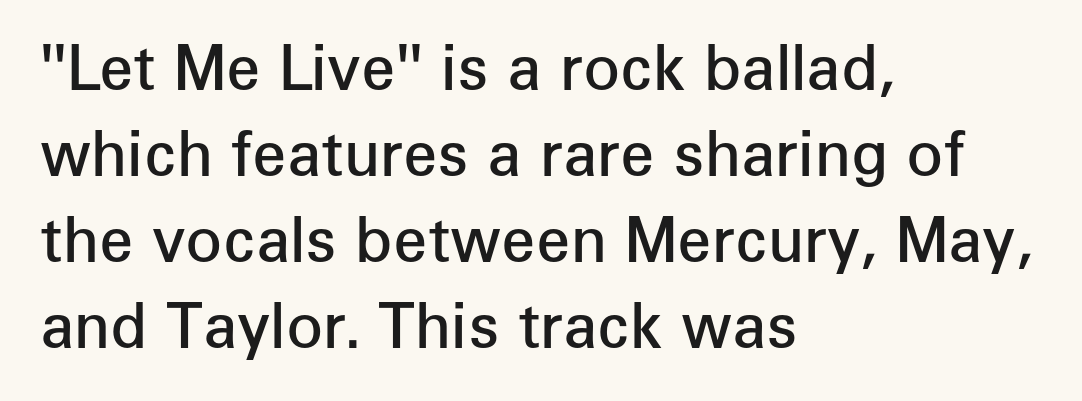
Unlike a traditional serif, this face leaves its strokes unadorned. Beneath every word, the page is bare. A typesetter would mark this as roman, not italic. Tracking here is standard; glyphs follow each other at the usual distance. Layout note: lines flush left. The rendering uses natural spacing where letterforms have individual widths.
